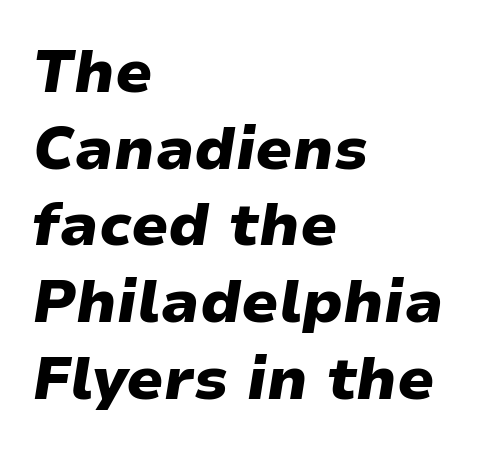
Is the letter spacing exaggerated? No — it looks like the ordinary default. Teacher's note: observe the even left margin — that is flush-left alignment. Any mark beneath the type? The region is blank. Regarding leading, the lines here are spaced in the standard way.
